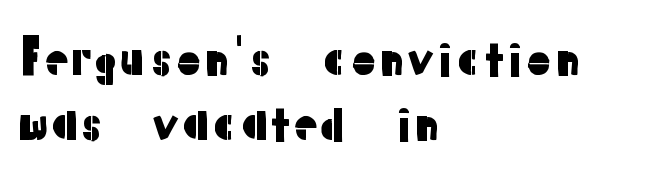
Q: Is the text italic (slanted)? A: No, it is upright.
Q: Is the typeface a serif or a sans-serif typeface? A: Sans-serif.
Q: Is the text underlined? A: No.
Q: How is the paragraph aligned? A: Left-aligned.
Q: Is the spacing between letters normal or unusually wide? A: Normal.
Q: Is the spacing between lines tight, normal or loose? A: Normal.
Q: Width (condensed, normal, or wide)? A: Normal.
Q: Stroke contrast? A: Low.
Q: x-height? A: Medium.
Q: Monospaced? A: No.
